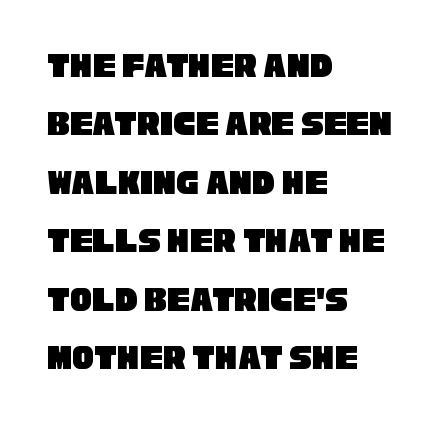
Each row of text sits above clean, open space. This sample has the flowing, uneven cadence of proportional lettering. Words appear dense and cohesive because spacing is normal. Vertical spacing — default.
